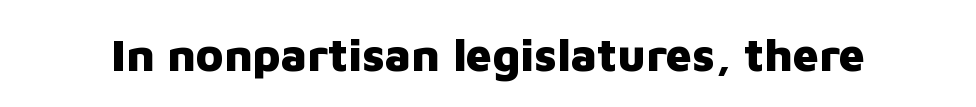
Q: Is the text bold? A: Yes.
Q: Is the text italic (slanted)? A: No, it is upright.
Q: Is the typeface a serif or a sans-serif typeface? A: Sans-serif.
Q: Is the text underlined? A: No.
Q: Is the spacing between letters normal or unusually wide? A: Normal.
Q: Width (condensed, normal, or wide)? A: Normal.
Q: Stroke contrast? A: Low.
Q: x-height? A: Medium.
Q: Monospaced? A: No.
